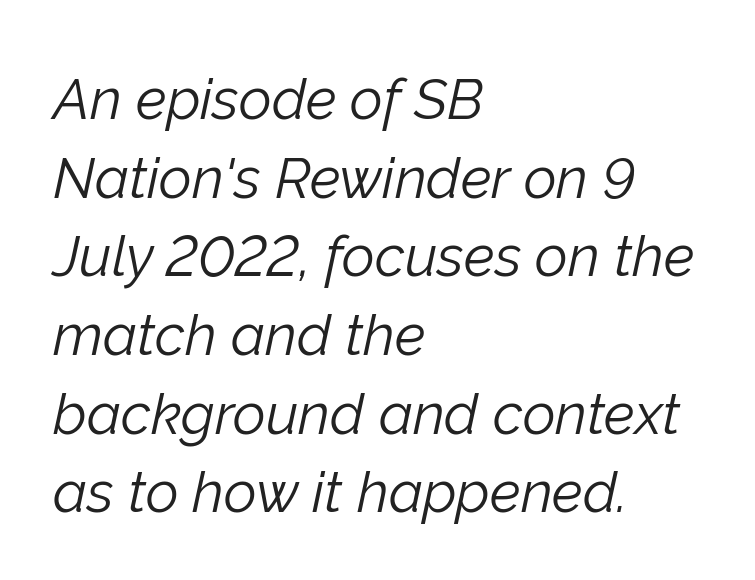
Q: Is the text bold? A: No.
Q: Is the text italic (slanted)? A: Yes, it leans right by about 12 degrees.
Q: Is the text underlined? A: No.
Q: How is the paragraph aligned? A: Left-aligned.
Q: Is the spacing between letters normal or unusually wide? A: Normal.
Q: Is the spacing between lines tight, normal or loose? A: Normal.
Q: Width (condensed, normal, or wide)? A: Normal.
Q: Stroke contrast? A: Low.
Q: x-height? A: Medium.
Q: Monospaced? A: No.
